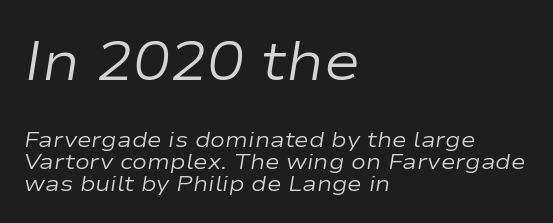
The image shows 55 px regular-weight, wide type, italic (leaning right); set left-aligned, tight line spacing (1.01x), normal letter spacing, not underlined; the first (top) block is 2.5x larger; low stroke contrast and a medium x-height.
